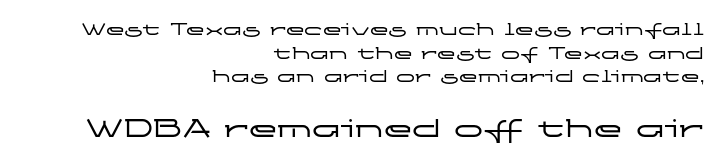
Q: Is the text italic (slanted)? A: No, it is upright.
Q: Is the typeface a serif or a sans-serif typeface? A: Sans-serif.
Q: Is the text underlined? A: No.
Q: How is the paragraph aligned? A: Right-aligned.
Q: Is the spacing between letters normal or unusually wide? A: Normal.
Q: Is the spacing between lines tight, normal or loose? A: Normal.
Q: Which block of text is set in a larger size, the first (top) or the second (bottom)? A: The second (bottom) one.
Q: Width (condensed, normal, or wide)? A: Wide.
Q: Stroke contrast? A: Low.
Q: x-height? A: Medium.
Q: Monospaced? A: No.
